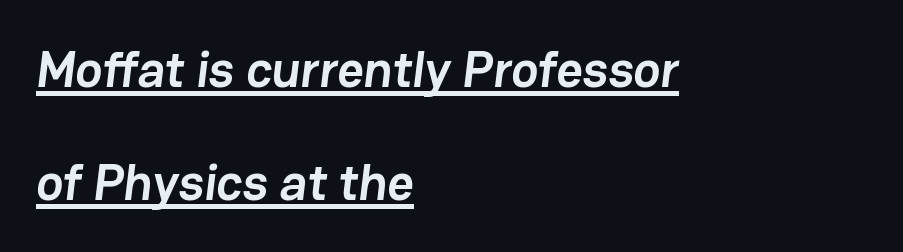
Q: Is the text bold? A: Yes.
Q: Is the typeface a serif or a sans-serif typeface? A: Sans-serif.
Q: Is the text underlined? A: Yes.
Q: How is the paragraph aligned? A: Left-aligned.
Q: Is the spacing between letters normal or unusually wide? A: Normal.
Q: Is the spacing between lines tight, normal or loose? A: Loose.
Q: Width (condensed, normal, or wide)? A: Normal.
Q: Stroke contrast? A: Low.
Q: x-height? A: Medium.
Q: Monospaced? A: No.
